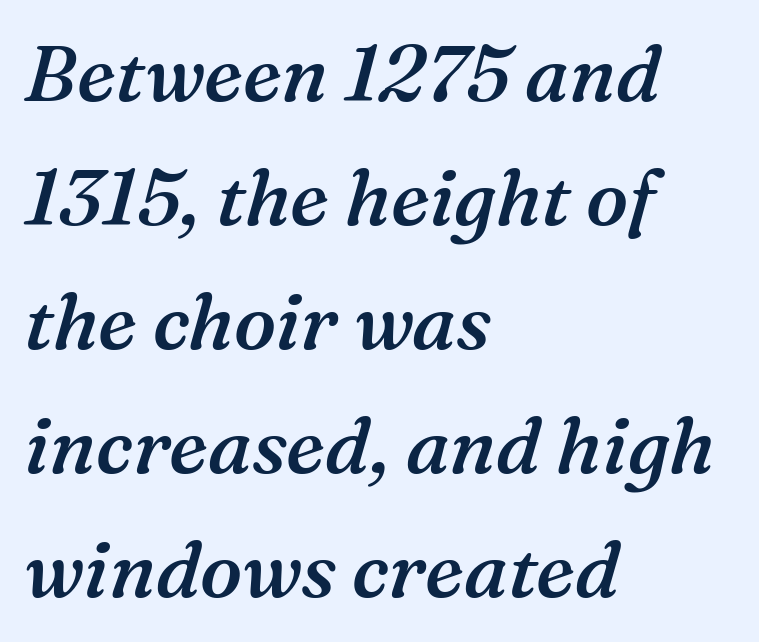
The image shows 78 px semibold serif type, italic (leaning right); set left-aligned, normal line spacing (1.59x), normal letter spacing, not underlined; medium stroke contrast and a medium x-height.
